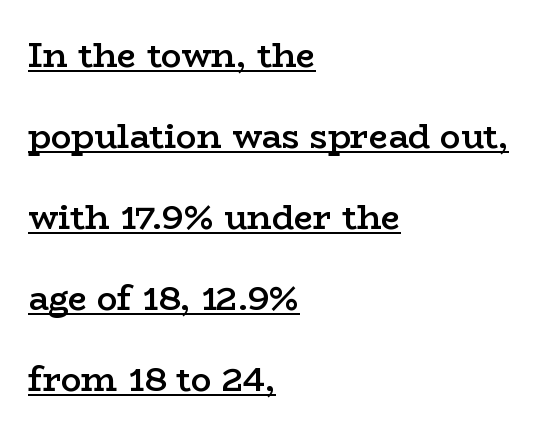
{"serif": "yes", "italic": "no", "bold": "semi", "weight": "semibold", "width": "wide", "stroke_contrast": "low", "x_height": "medium", "monospaced": "no", "underline": "yes", "align": "left", "line_spacing": "loose", "line_spacing_ratio": 2.38, "letter_spacing": "normal", "letter_spacing_em": 0.0, "glyph_px": 34}
